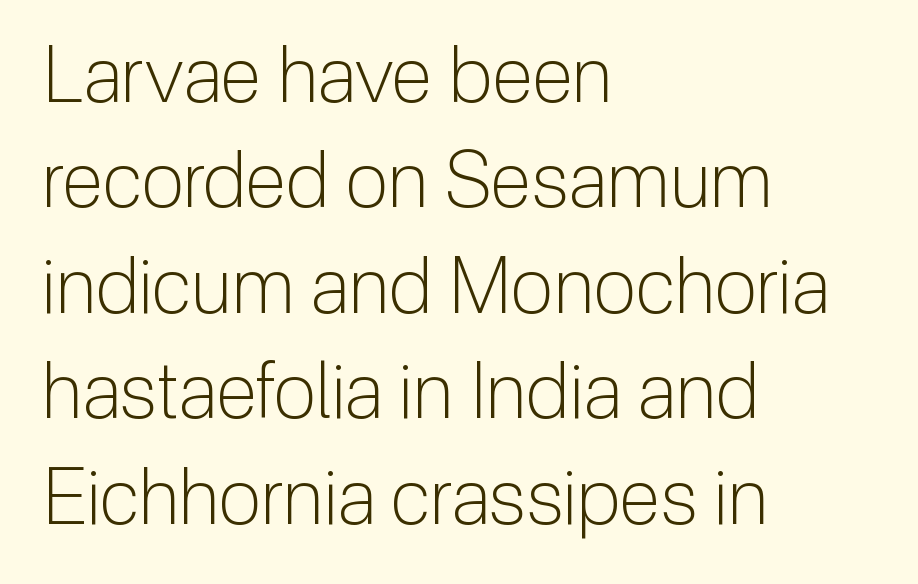
Q: Is the text bold? A: No.
Q: Is the text italic (slanted)? A: No, it is upright.
Q: Is the typeface a serif or a sans-serif typeface? A: Sans-serif.
Q: Is the text underlined? A: No.
Q: How is the paragraph aligned? A: Left-aligned.
Q: Is the spacing between letters normal or unusually wide? A: Normal.
Q: Is the spacing between lines tight, normal or loose? A: Normal.
Q: Width (condensed, normal, or wide)? A: Normal.
Q: Stroke contrast? A: Low.
Q: x-height? A: Medium.
Q: Monospaced? A: No.
